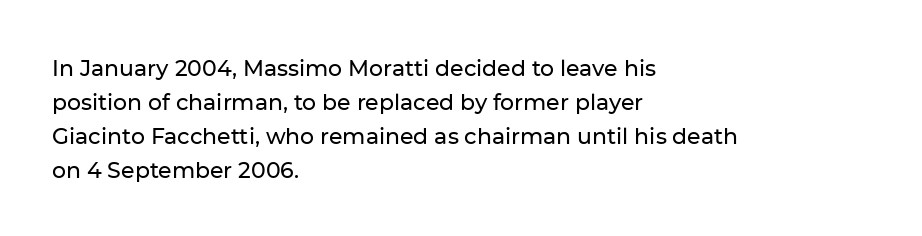
{"italic": "no", "underline": "no", "align": "left", "line_spacing": "normal", "line_spacing_ratio": 1.54, "letter_spacing": "normal", "letter_spacing_em": 0.0, "glyph_px": 22}
